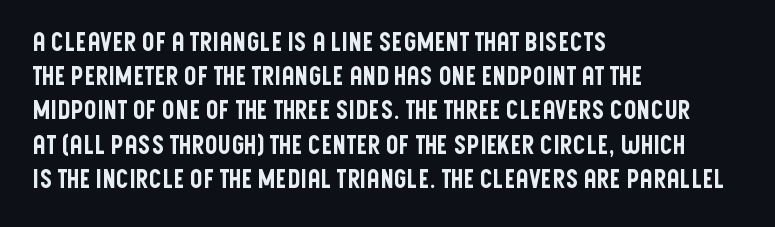
The lettering holds an erect, upright posture throughout. Nobody drew a line under any word here. This rendering uses left alignment, leaving the right contour irregular. Each new line begins a customary step beneath the previous one. Students, note that the glyphs here touch the page at normal intervals.
